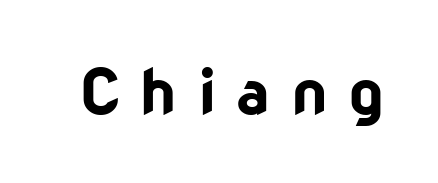
{"serif": "no", "italic": "no", "bold": "yes", "weight": "bold", "width": "normal", "stroke_contrast": "low", "x_height": "medium", "monospaced": "no", "underline": "no", "letter_spacing": "wide", "letter_spacing_em": 0.33, "glyph_px": 62}
